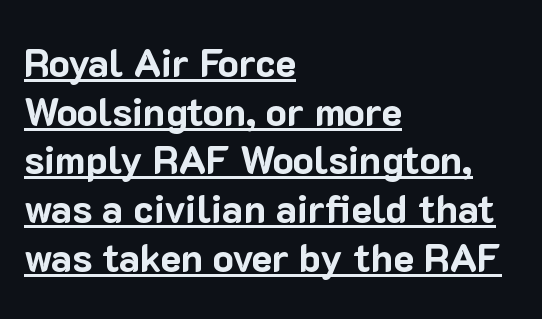
The rows are spaced the way most documents space them. Weight: bold. Compared with typical body copy, the letter spacing here is the same. Descenders here cross a horizontal rule under the line.
